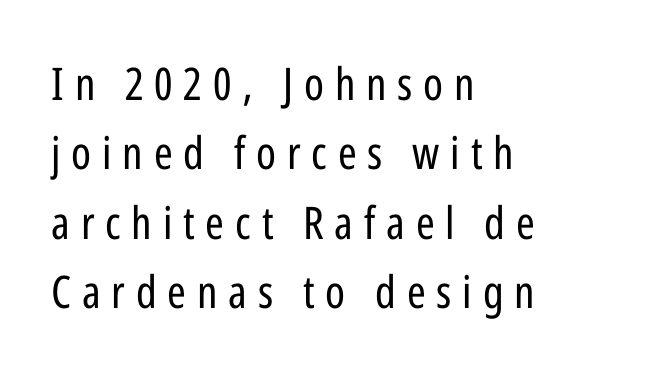
Q: Is the text bold? A: No.
Q: Is the text italic (slanted)? A: No, it is upright.
Q: Is the typeface a serif or a sans-serif typeface? A: Sans-serif.
Q: Is the text underlined? A: No.
Q: How is the paragraph aligned? A: Left-aligned.
Q: Is the spacing between letters normal or unusually wide? A: Unusually wide.
Q: Is the spacing between lines tight, normal or loose? A: Normal.
Q: Width (condensed, normal, or wide)? A: Condensed.
Q: Stroke contrast? A: Low.
Q: x-height? A: Medium.
Q: Monospaced? A: No.
